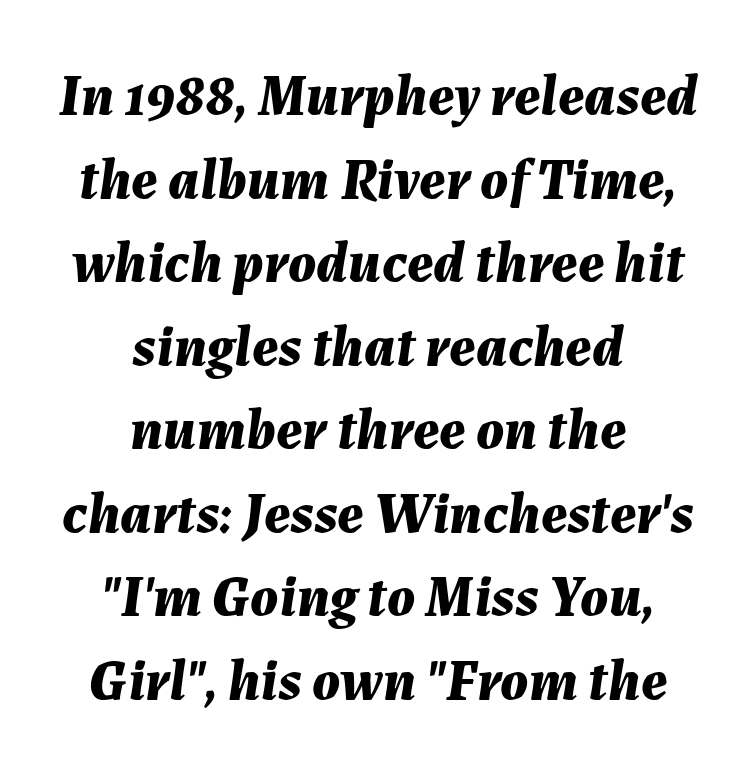
A typesetter would call this leading conventional body-copy spacing. The passage shown is typed in a proportional face where columns would drift. Any mark beneath the type? The region is blank. Letter spacing: default.
